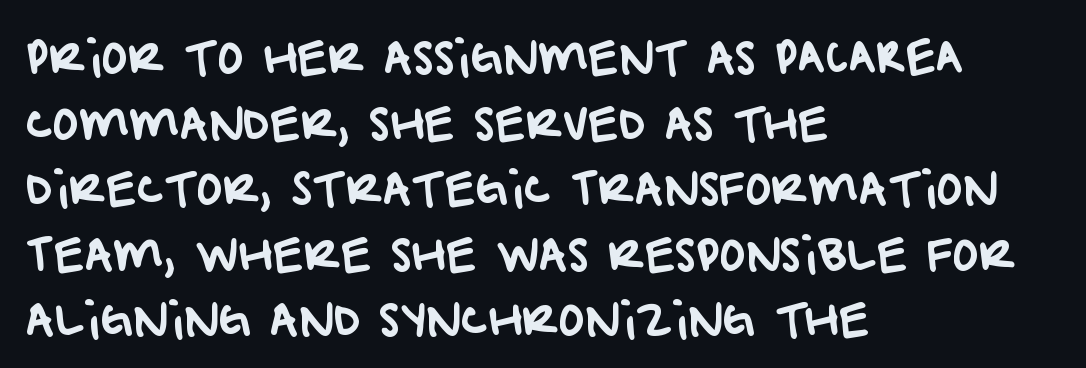
The image shows 44 px sans-serif type; set left-aligned, normal line spacing (1.49x), normal letter spacing, not underlined; low stroke contrast and a large x-height.
